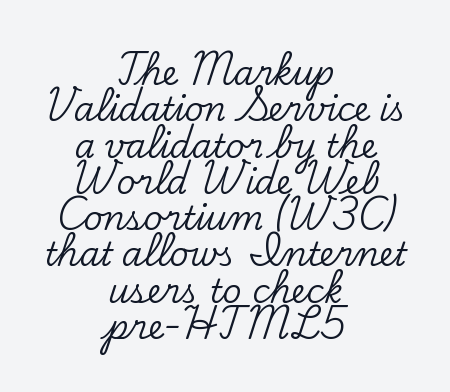
The image shows 33 px serif type; set centered, tight line spacing (1.1x), normal letter spacing, not underlined; low stroke contrast and a small x-height.
